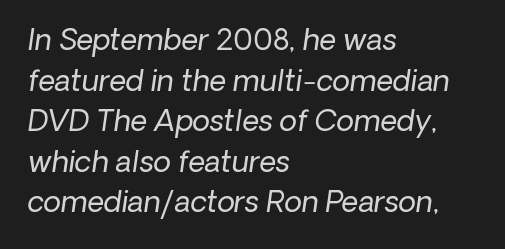
The image shows 29 px regular-weight sans-serif type; set left-aligned, normal line spacing (1.4x), normal letter spacing, not underlined; low stroke contrast and a medium x-height.
